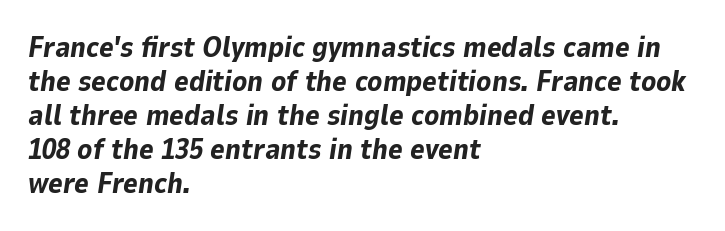
{"italic": "yes", "lean": "right", "slant_degrees": 9, "bold": "yes", "weight": "bold", "width": "normal", "stroke_contrast": "low", "x_height": "medium", "monospaced": "no", "underline": "no", "align": "left", "line_spacing_ratio": 1.21, "letter_spacing": "normal", "letter_spacing_em": 0.0, "glyph_px": 28}
